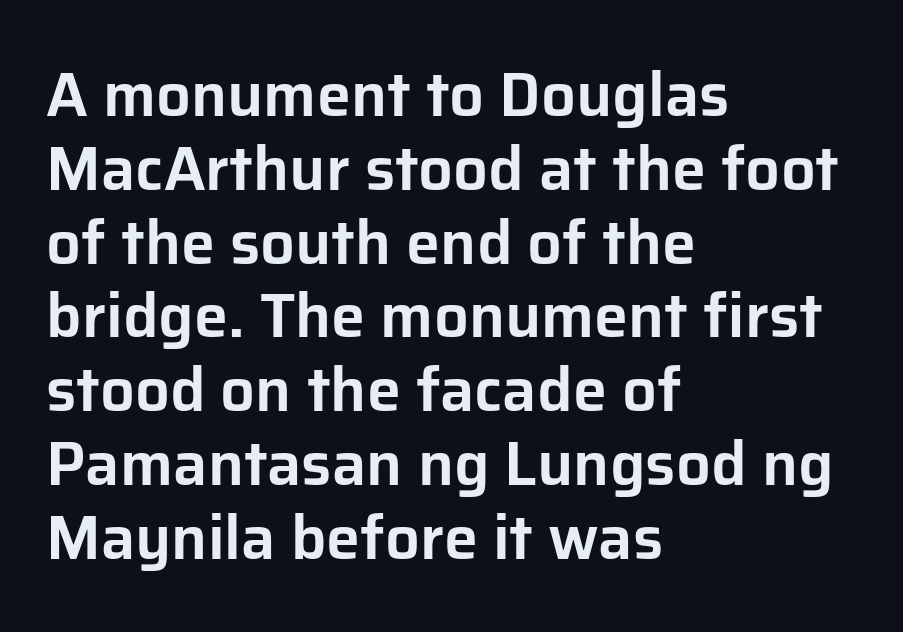
The image shows 61 px sans-serif type, upright; set left-aligned, line spacing 1.21x, normal letter spacing, not underlined; low stroke contrast and a medium x-height.
